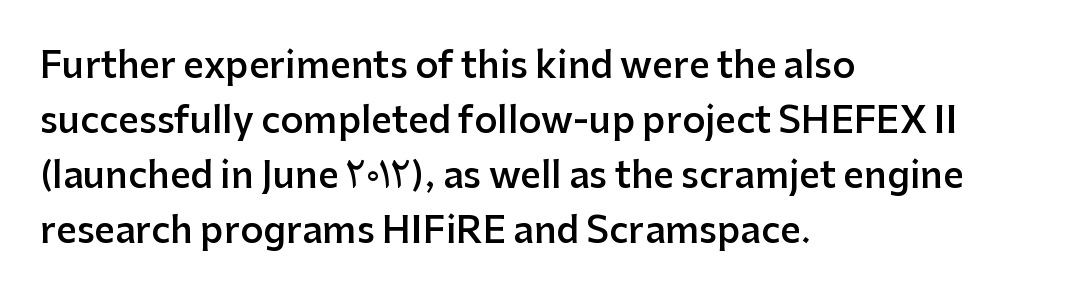
Q: Is the text bold? A: Semi-bold.
Q: Is the text italic (slanted)? A: No, it is upright.
Q: Is the typeface a serif or a sans-serif typeface? A: Sans-serif.
Q: Is the text underlined? A: No.
Q: How is the paragraph aligned? A: Left-aligned.
Q: Is the spacing between letters normal or unusually wide? A: Normal.
Q: Is the spacing between lines tight, normal or loose? A: Normal.
Q: Width (condensed, normal, or wide)? A: Normal.
Q: Stroke contrast? A: Low.
Q: x-height? A: Medium.
Q: Monospaced? A: No.
